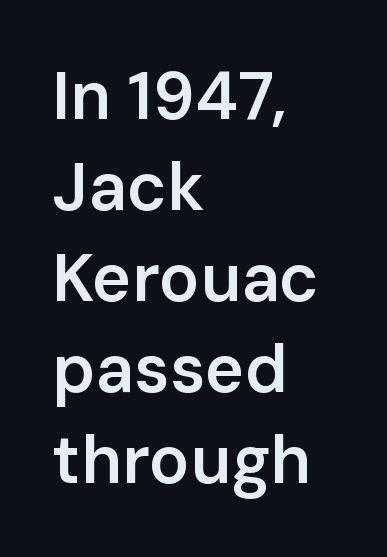
If you drew a ruler down the left edge, every line would touch it. The axis of the letterforms is exactly vertical. You can tell from the bare stems that sans-serif type was used. Students, observe: this is what conventionally led text looks like. The rendering keeps characters at their native spacing. The letters advance in unequal steps, a hallmark of proportional type.
